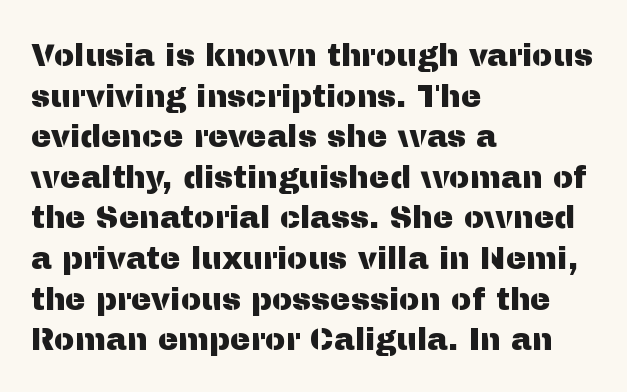
Q: Is the text italic (slanted)? A: No, it is upright.
Q: Is the typeface a serif or a sans-serif typeface? A: Sans-serif.
Q: Is the text underlined? A: No.
Q: How is the paragraph aligned? A: Left-aligned.
Q: Is the spacing between letters normal or unusually wide? A: Normal.
Q: Is the spacing between lines tight, normal or loose? A: Normal.
Q: Width (condensed, normal, or wide)? A: Normal.
Q: Stroke contrast? A: Medium.
Q: x-height? A: Medium.
Q: Monospaced? A: No.
